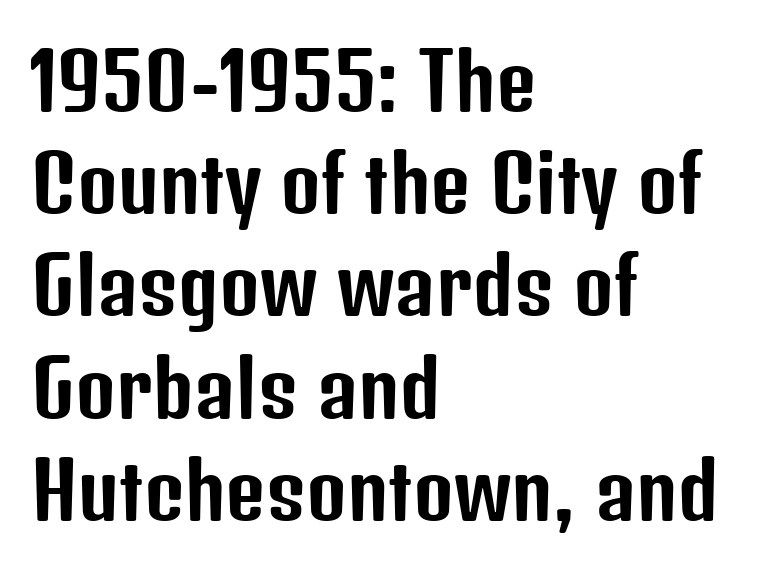
{"serif": "no", "italic": "no", "width": "condensed", "stroke_contrast": "low", "x_height": "medium", "monospaced": "no", "underline": "no", "align": "left", "line_spacing": "normal", "line_spacing_ratio": 1.31, "letter_spacing": "normal", "letter_spacing_em": 0.0, "glyph_px": 78}
